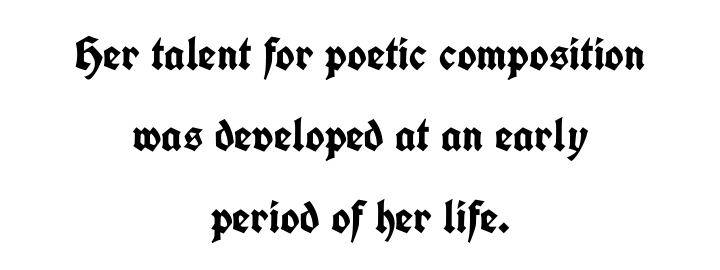
Q: Is the text bold? A: Yes.
Q: Is the text italic (slanted)? A: No, it is upright.
Q: Is the typeface a serif or a sans-serif typeface? A: Sans-serif.
Q: Is the text underlined? A: No.
Q: How is the paragraph aligned? A: Centered.
Q: Is the spacing between letters normal or unusually wide? A: Normal.
Q: Width (condensed, normal, or wide)? A: Condensed.
Q: Stroke contrast? A: Low.
Q: x-height? A: Medium.
Q: Monospaced? A: No.
